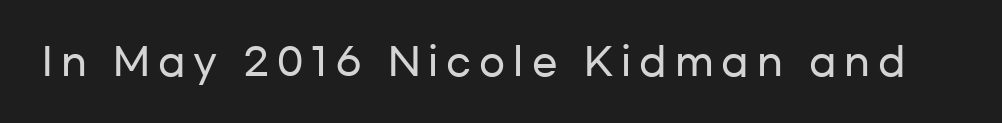
{"serif": "no", "italic": "no", "width": "wide", "stroke_contrast": "low", "x_height": "medium", "monospaced": "no", "underline": "no", "letter_spacing": "wide", "letter_spacing_em": 0.21, "glyph_px": 38}
